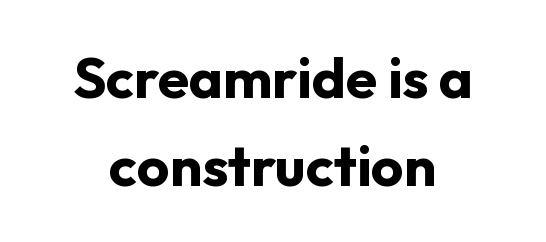
Q: Is the text bold? A: Yes.
Q: Is the text italic (slanted)? A: No, it is upright.
Q: Is the typeface a serif or a sans-serif typeface? A: Sans-serif.
Q: Is the text underlined? A: No.
Q: Is the spacing between letters normal or unusually wide? A: Normal.
Q: Is the spacing between lines tight, normal or loose? A: Normal.
Q: Width (condensed, normal, or wide)? A: Normal.
Q: Stroke contrast? A: Low.
Q: x-height? A: Medium.
Q: Monospaced? A: No.
